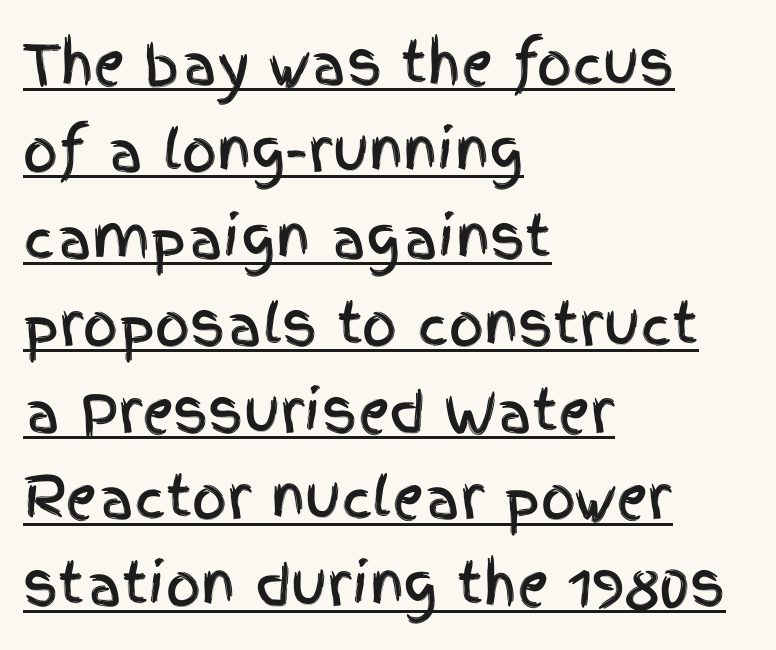
The image shows 55 px condensed sans-serif type, upright; set left-aligned, normal line spacing (1.58x), normal letter spacing, underlined; a large x-height.
